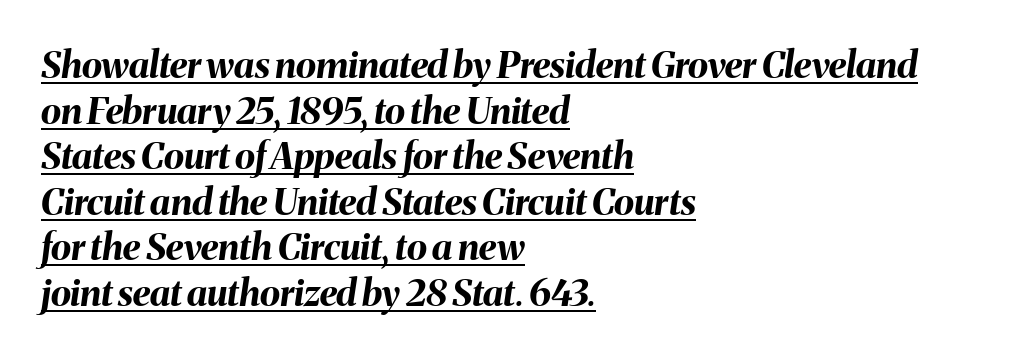
The image shows 37 px bold type, italic (leaning right); set left-aligned, line spacing 1.23x, normal letter spacing, underlined; medium stroke contrast and a medium x-height.
